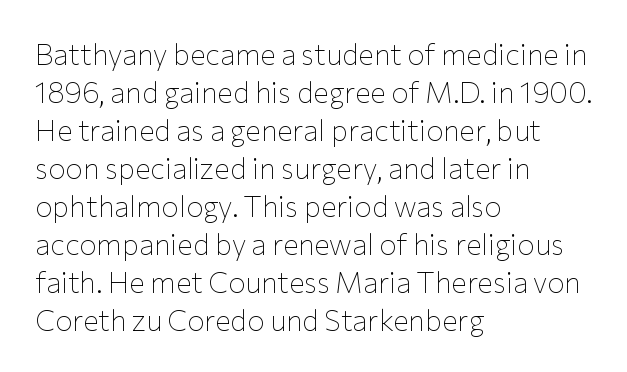
Q: Is the text bold? A: No.
Q: Is the text italic (slanted)? A: No, it is upright.
Q: Is the typeface a serif or a sans-serif typeface? A: Sans-serif.
Q: Is the text underlined? A: No.
Q: How is the paragraph aligned? A: Left-aligned.
Q: Is the spacing between letters normal or unusually wide? A: Normal.
Q: Is the spacing between lines tight, normal or loose? A: Normal.
Q: Width (condensed, normal, or wide)? A: Normal.
Q: Stroke contrast? A: Low.
Q: x-height? A: Medium.
Q: Monospaced? A: No.
